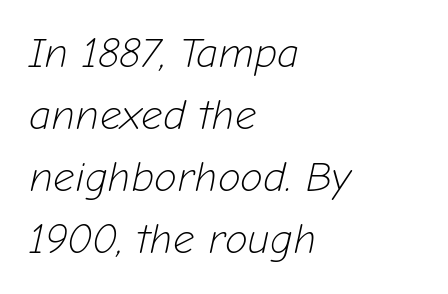
{"italic": "yes", "lean": "right", "slant_degrees": 12, "bold": "no", "weight": "light", "width": "normal", "stroke_contrast": "low", "x_height": "medium", "monospaced": "no", "underline": "no", "align": "left", "line_spacing": "normal", "line_spacing_ratio": 1.48, "letter_spacing": "normal", "letter_spacing_em": 0.0, "glyph_px": 42}
